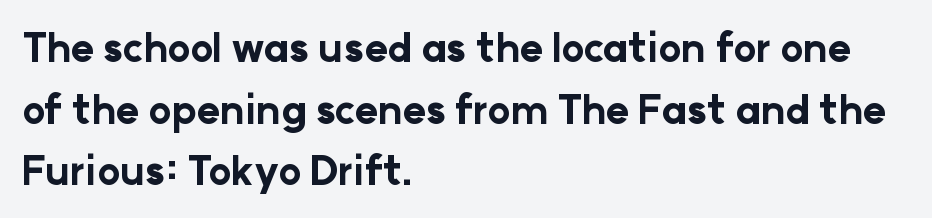
In terms of letterspacing, this is plain default setting. These lines are composed in type without serifs. Normally led — the rows are evenly, conventionally spaced. The face used here has the dense, thick strokes of a bold.
